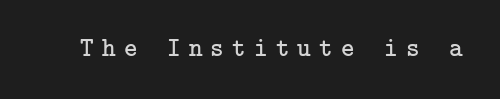
Bare-footed words on every line. Each word looks stretched out because of the extra space between its letters. It's the straight-up-and-down kind of type. Counters stay open thanks to moderate or lighter strokes.
